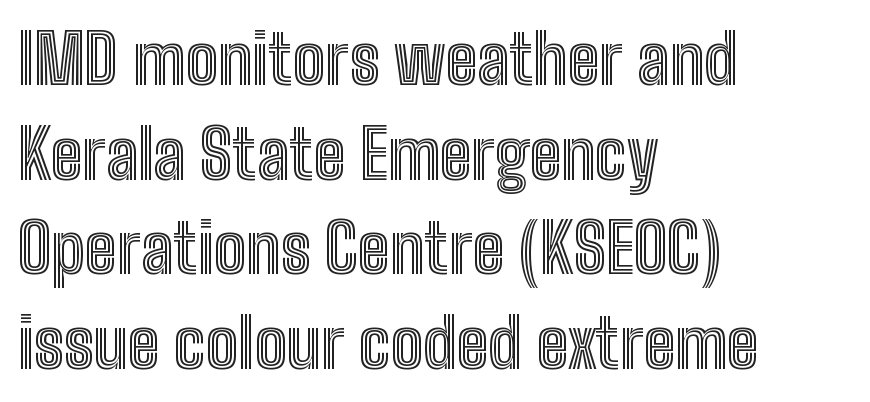
The image shows 68 px condensed type, upright; set left-aligned, normal line spacing (1.39x), normal letter spacing, not underlined; a medium x-height.
